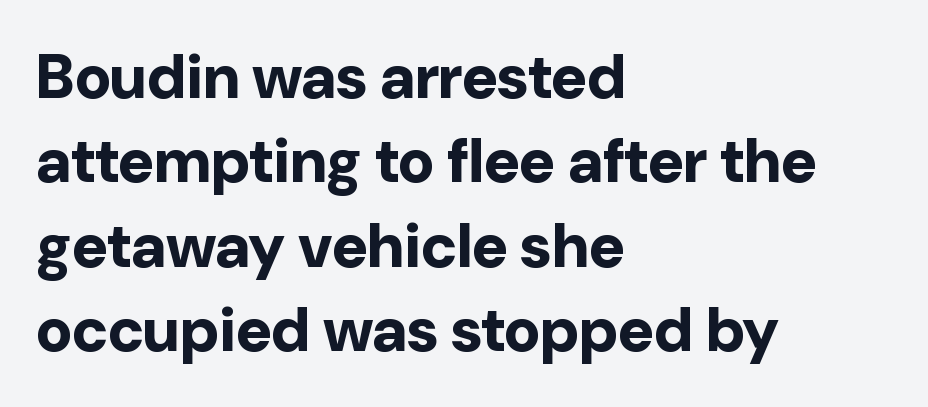
A full-strength bold gives these letters their thick strokes. The horizontal fit of the characters is conventional and even. When letters stand straight like this, we call the style roman or upright. Unmarked baselines from the first word to the last. Here the designer chose a conventional face with non-uniform glyph widths.
